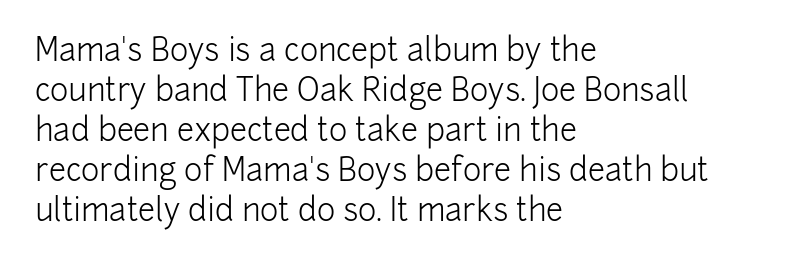
{"serif": "no", "italic": "no", "bold": "no", "weight": "light", "width": "normal", "stroke_contrast": "low", "x_height": "medium", "monospaced": "no", "underline": "no", "align": "left", "line_spacing": "normal", "line_spacing_ratio": 1.29, "letter_spacing": "normal", "letter_spacing_em": 0.0, "glyph_px": 31}
